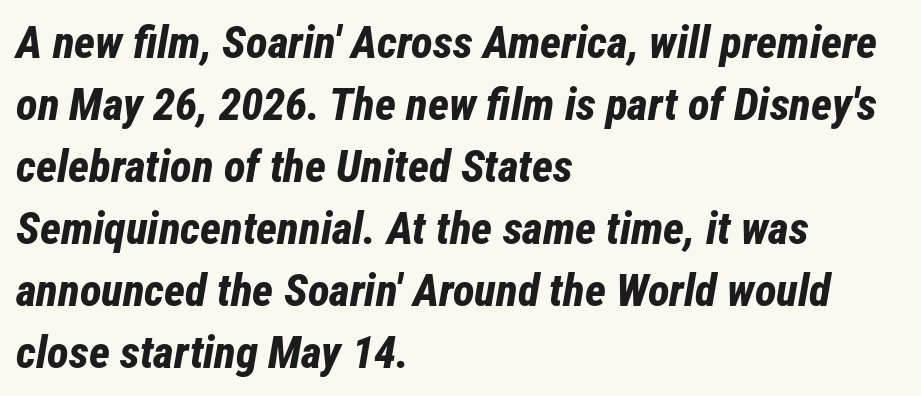
{"italic": "yes", "lean": "right", "slant_degrees": 12, "bold": "yes", "weight": "bold", "width": "condensed", "stroke_contrast": "low", "x_height": "medium", "monospaced": "no", "underline": "no", "align": "left", "line_spacing": "normal", "line_spacing_ratio": 1.38, "letter_spacing": "normal", "letter_spacing_em": 0.0, "glyph_px": 45}
